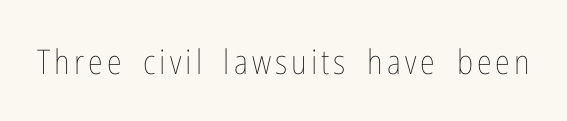
These lines are rendered in a variable-pitch font. The face looks like a standard text weight, possibly lighter. Italic? Not at all — the glyphs are vertical. This rendering features lettering with no underline.
